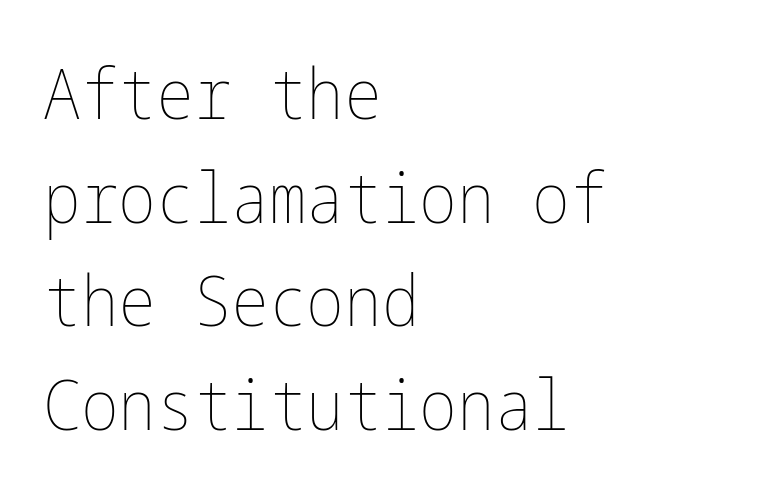
The image shows 71 px thin, condensed type, upright; set left-aligned, normal line spacing (1.46x), normal letter spacing, not underlined; low stroke contrast and a medium x-height.
